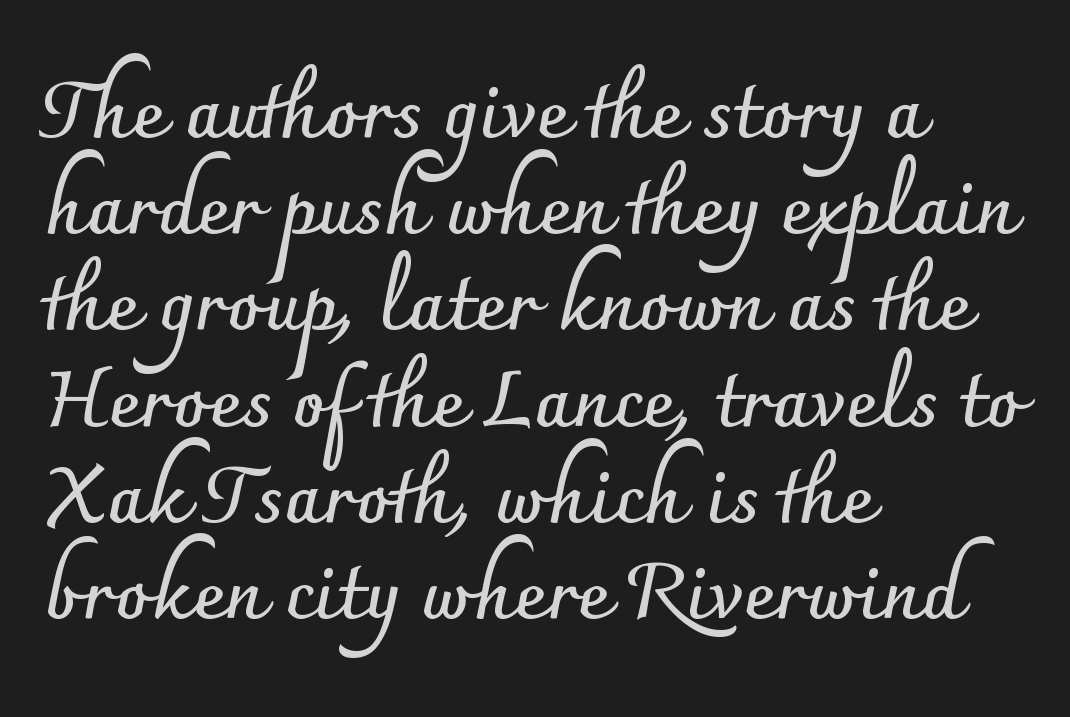
{"serif": "no", "bold": "yes", "weight": "semibold", "width": "normal", "stroke_contrast": "low", "x_height": "small", "monospaced": "no", "underline": "no", "align": "left", "line_spacing": "normal", "line_spacing_ratio": 1.25, "letter_spacing": "normal", "letter_spacing_em": 0.0, "glyph_px": 77}
